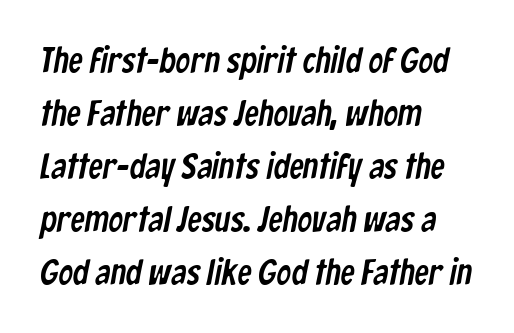
{"serif": "no", "width": "condensed", "stroke_contrast": "low", "x_height": "medium", "monospaced": "no", "underline": "no", "align": "left", "line_spacing": "normal", "line_spacing_ratio": 1.47, "letter_spacing": "normal", "letter_spacing_em": 0.0, "glyph_px": 36}
